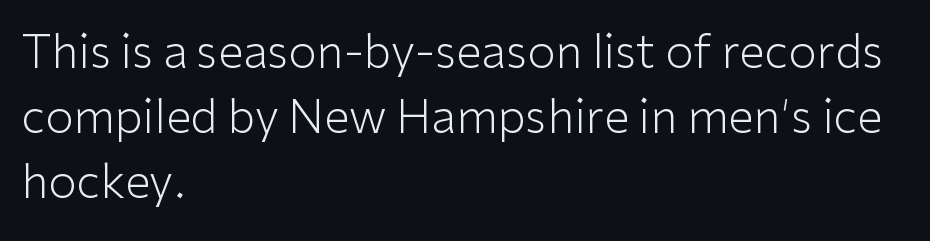
Q: Is the text bold? A: No.
Q: Is the text italic (slanted)? A: No, it is upright.
Q: Is the typeface a serif or a sans-serif typeface? A: Sans-serif.
Q: Is the text underlined? A: No.
Q: How is the paragraph aligned? A: Left-aligned.
Q: Is the spacing between letters normal or unusually wide? A: Normal.
Q: Is the spacing between lines tight, normal or loose? A: Normal.
Q: Width (condensed, normal, or wide)? A: Normal.
Q: Stroke contrast? A: Low.
Q: x-height? A: Medium.
Q: Monospaced? A: No.
